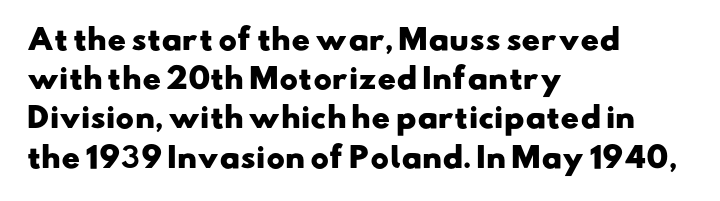
{"serif": "no", "bold": "yes", "weight": "heavy", "width": "wide", "stroke_contrast": "low", "x_height": "small", "monospaced": "no", "underline": "no", "align": "left", "line_spacing": "normal", "line_spacing_ratio": 1.4, "letter_spacing": "normal", "letter_spacing_em": 0.0, "glyph_px": 28}
